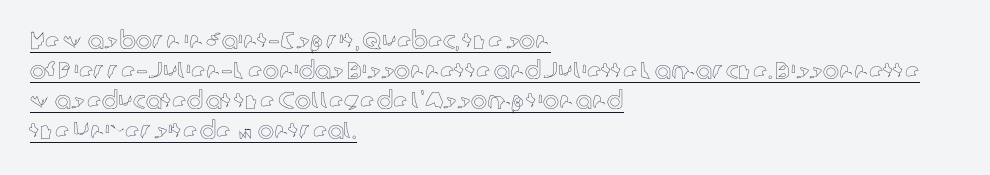
These lines stack with their left ends in a neat column. Unlike italic type, these characters show no tilt at all. Is the letter spacing exaggerated? No — it looks like the ordinary default. Somebody hit Ctrl+U on this one — the words are underlined. How would I describe the line gaps? Plain and ordinary.
